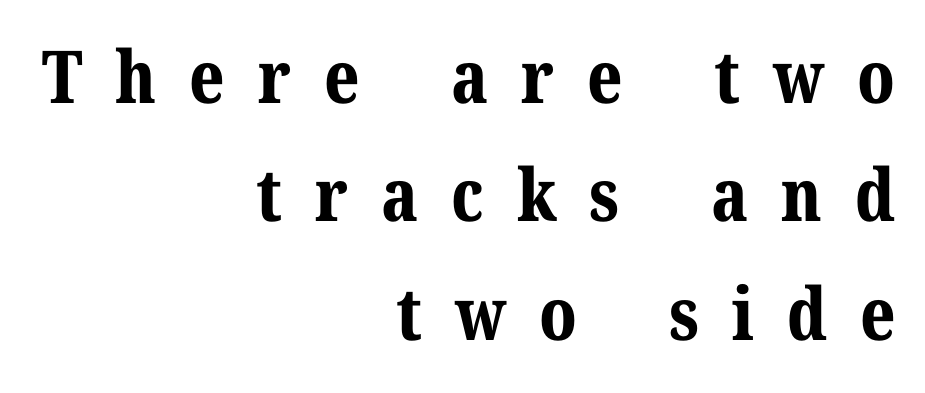
The image shows 73 px bold serif type, upright; set right-aligned, normal line spacing (1.62x), unusually wide letter spacing (+0.45 em), not underlined; medium stroke contrast and a medium x-height.
